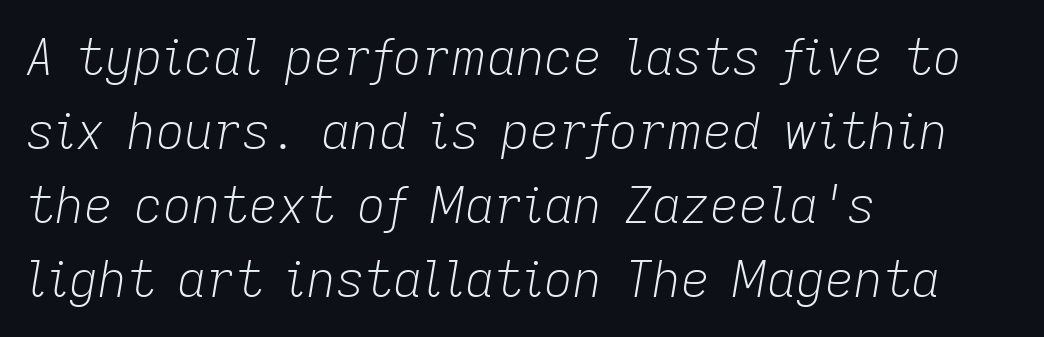
No word sits above an underline. An italicized treatment has been applied to the whole sample. Do the characters align in a grid? No, the font is proportional. Does the copy run flush right? No — it runs flush left.
